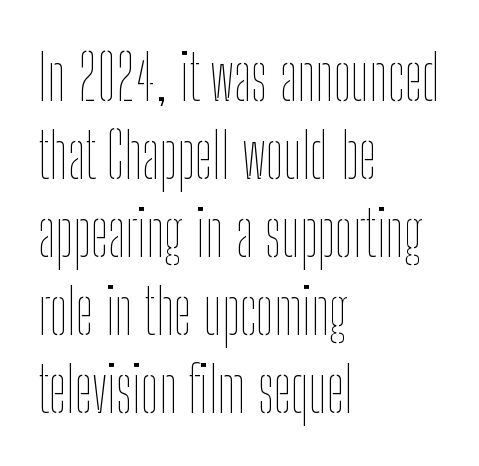
The rendering uses natural spacing where letterforms have individual widths. These lines were composed using upright roman letters. The glyphs are unaccompanied by any horizontal stroke below them. These lines stack with their left ends in a neat column. Inter-character spacing is left at the font's built-in metrics.
